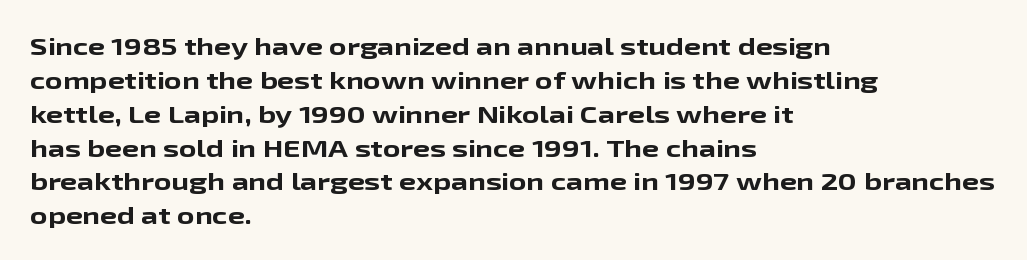
The image shows 24 px bold type, upright; set left-aligned, normal line spacing (1.41x), normal letter spacing, not underlined.
